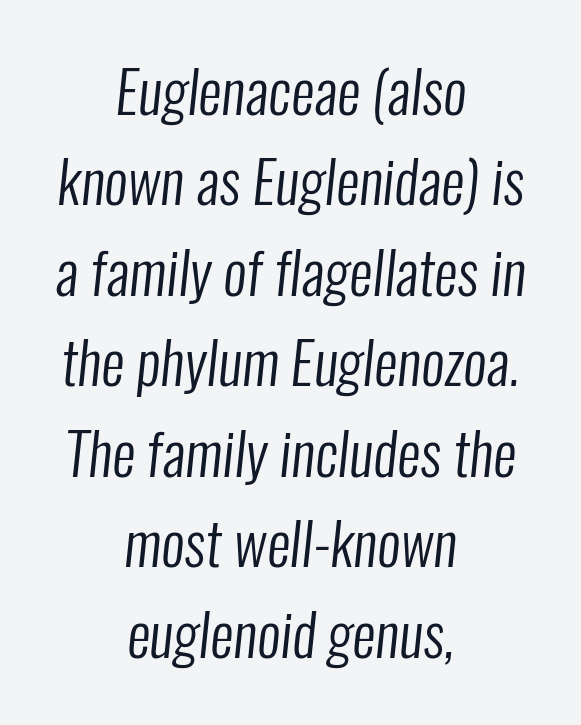
{"serif": "no", "bold": "no", "weight": "regular", "width": "condensed", "stroke_contrast": "low", "x_height": "medium", "monospaced": "no", "underline": "no", "align": "center", "line_spacing": "normal", "line_spacing_ratio": 1.56, "letter_spacing": "normal", "letter_spacing_em": 0.0, "glyph_px": 58}
